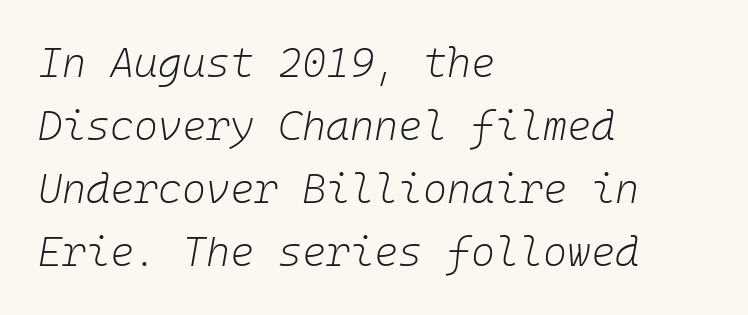
Line spacing here is normal. Each word holds together tightly as a unit, with standard inter-letter gaps. In CSS terms this would be text-align: left. Plain, unruled lines of type. Monospaced: the letters line up in strict vertical columns. The rendering applies a slant to the glyphs.
